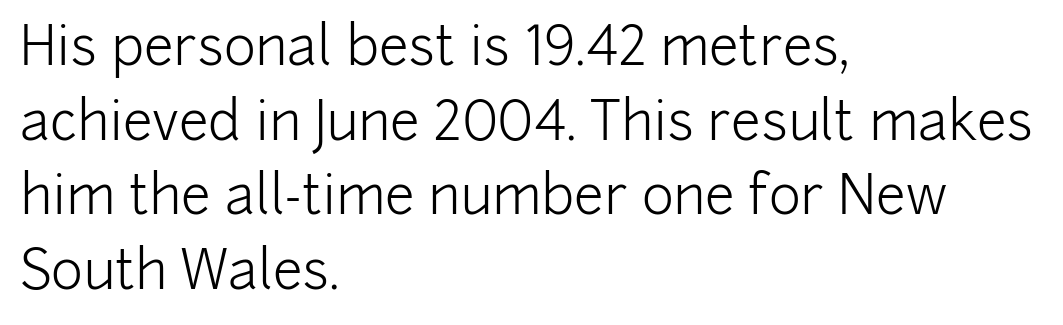
Heaviness? Minimal to ordinary, like unemphasized prose. Think of a printed novel: that variable character pitch is what you see here. Examine the stroke ends and you'll find no serifs. The lines sit at an ordinary, default distance from one another. Reading down the block, your eye returns to a fixed left position each line. Students, note that the glyphs here touch the page at normal intervals.
